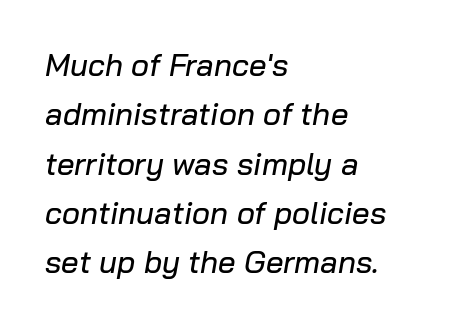
{"italic": "yes", "lean": "right", "slant_degrees": 10, "width": "normal", "stroke_contrast": "low", "x_height": "medium", "monospaced": "no", "underline": "no", "align": "left", "line_spacing": "normal", "line_spacing_ratio": 1.59, "letter_spacing": "normal", "letter_spacing_em": 0.0, "glyph_px": 31}
